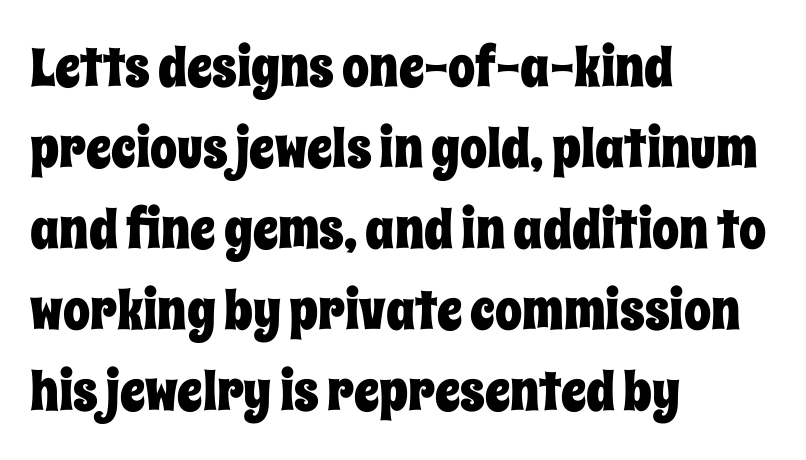
The image shows 54 px condensed type, upright; set left-aligned, normal line spacing (1.5x), normal letter spacing, not underlined; low stroke contrast and a large x-height.
